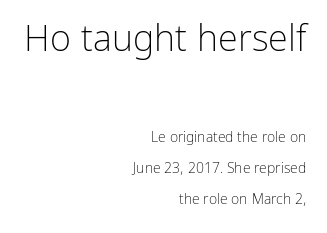
{"serif": "no", "italic": "no", "bold": "no", "weight": "light", "width": "normal", "stroke_contrast": "low", "x_height": "medium", "monospaced": "no", "underline": "no", "align": "right", "line_spacing": "loose", "line_spacing_ratio": 2.22, "letter_spacing": "normal", "letter_spacing_em": 0.0, "larger_block": "first", "size_ratio": 2.57, "glyph_px": 36}
